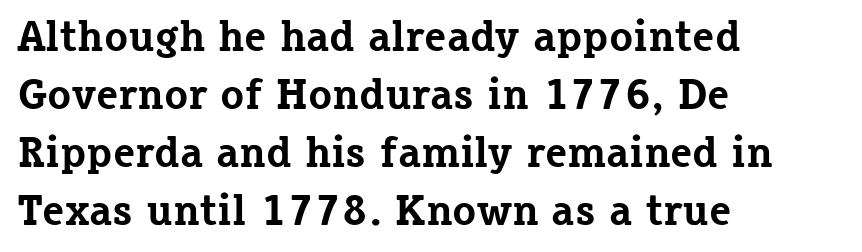
Q: Is the text bold? A: Yes.
Q: Is the text italic (slanted)? A: No, it is upright.
Q: Is the typeface a serif or a sans-serif typeface? A: Serif.
Q: Is the text underlined? A: No.
Q: How is the paragraph aligned? A: Left-aligned.
Q: Is the spacing between letters normal or unusually wide? A: Normal.
Q: Is the spacing between lines tight, normal or loose? A: Normal.
Q: Width (condensed, normal, or wide)? A: Normal.
Q: Stroke contrast? A: Low.
Q: x-height? A: Medium.
Q: Monospaced? A: No.
